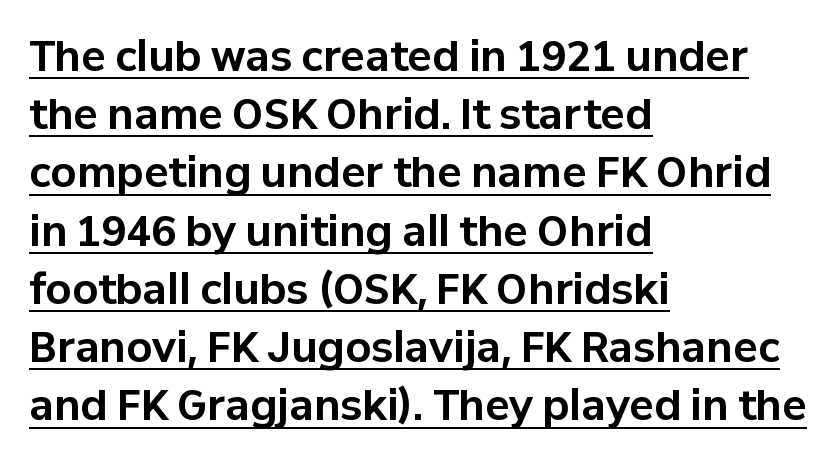
Note the varied advance widths — an 'i' is clearly narrower than an 'm'. Notice how the stems are strictly vertical — no italics here. I'd call this a sans setting — the letters go barefoot. Quick note: interline space is typical.
